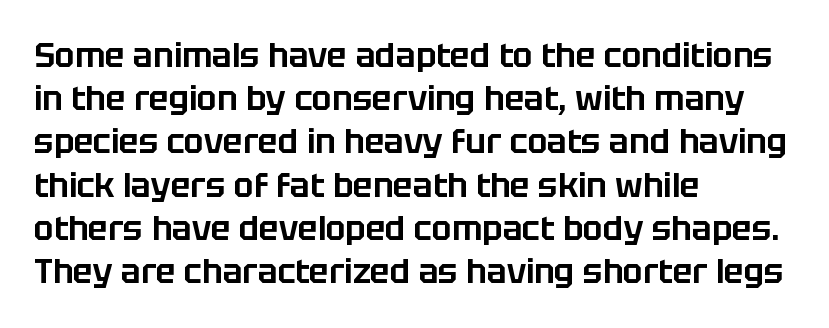
Q: Is the text italic (slanted)? A: No, it is upright.
Q: Is the typeface a serif or a sans-serif typeface? A: Sans-serif.
Q: Is the text underlined? A: No.
Q: How is the paragraph aligned? A: Left-aligned.
Q: Is the spacing between letters normal or unusually wide? A: Normal.
Q: Is the spacing between lines tight, normal or loose? A: Normal.
Q: Width (condensed, normal, or wide)? A: Normal.
Q: Stroke contrast? A: Low.
Q: x-height? A: Large.
Q: Monospaced? A: No.
